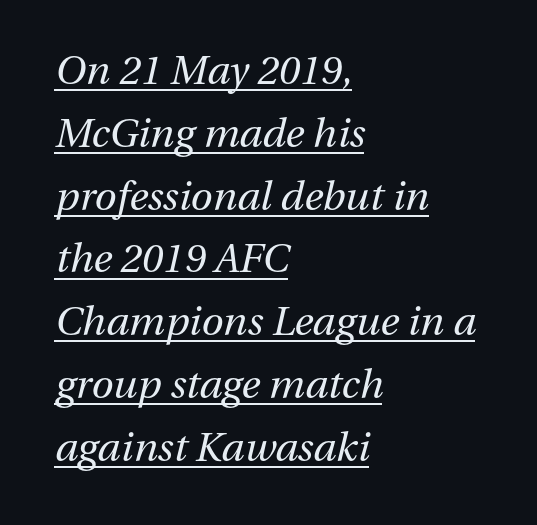
Is this a fixed-width face? No — the glyphs have proportional, varying widths. Caption: standard tracking, unaltered. Casual observation: everything's shoved over to the left. If you drew a line through each stem, it would be angled. The cut favours lightness, reaching ordinary text weight at its darkest.
